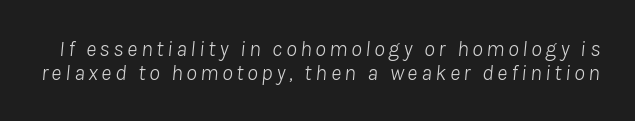
{"italic": "yes", "lean": "right", "slant_degrees": 8, "bold": "no", "underline": "no", "line_spacing": "tight", "line_spacing_ratio": 1.07, "glyph_px": 22}
